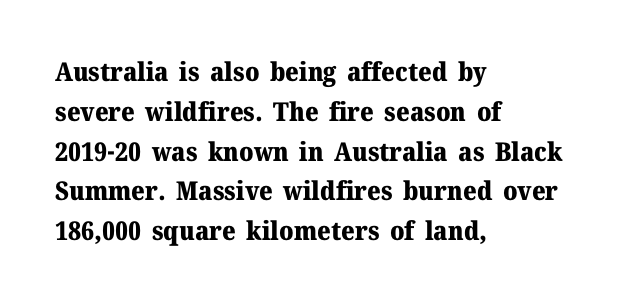
Q: Is the text bold? A: Yes.
Q: Is the text italic (slanted)? A: No, it is upright.
Q: Is the text underlined? A: No.
Q: How is the paragraph aligned? A: Left-aligned.
Q: Is the spacing between letters normal or unusually wide? A: Normal.
Q: Is the spacing between lines tight, normal or loose? A: Normal.
